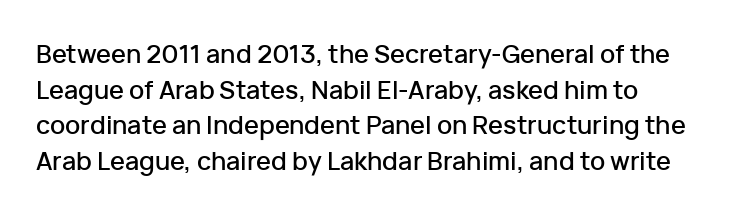
Q: Is the text italic (slanted)? A: No, it is upright.
Q: Is the text underlined? A: No.
Q: How is the paragraph aligned? A: Left-aligned.
Q: Is the spacing between letters normal or unusually wide? A: Normal.
Q: Is the spacing between lines tight, normal or loose? A: Normal.
